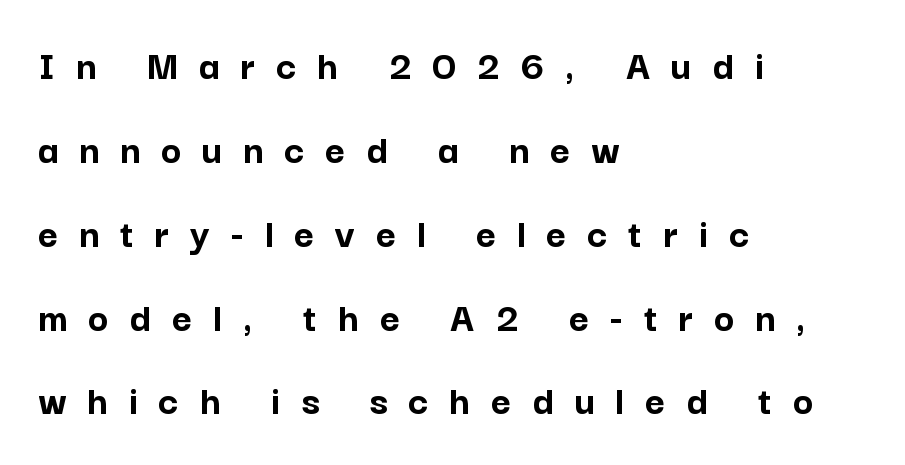
Q: Is the text bold? A: Yes.
Q: Is the text italic (slanted)? A: No, it is upright.
Q: Is the typeface a serif or a sans-serif typeface? A: Sans-serif.
Q: Is the text underlined? A: No.
Q: How is the paragraph aligned? A: Left-aligned.
Q: Is the spacing between letters normal or unusually wide? A: Unusually wide.
Q: Is the spacing between lines tight, normal or loose? A: Loose.
Q: Width (condensed, normal, or wide)? A: Normal.
Q: Stroke contrast? A: Low.
Q: x-height? A: Medium.
Q: Monospaced? A: No.
